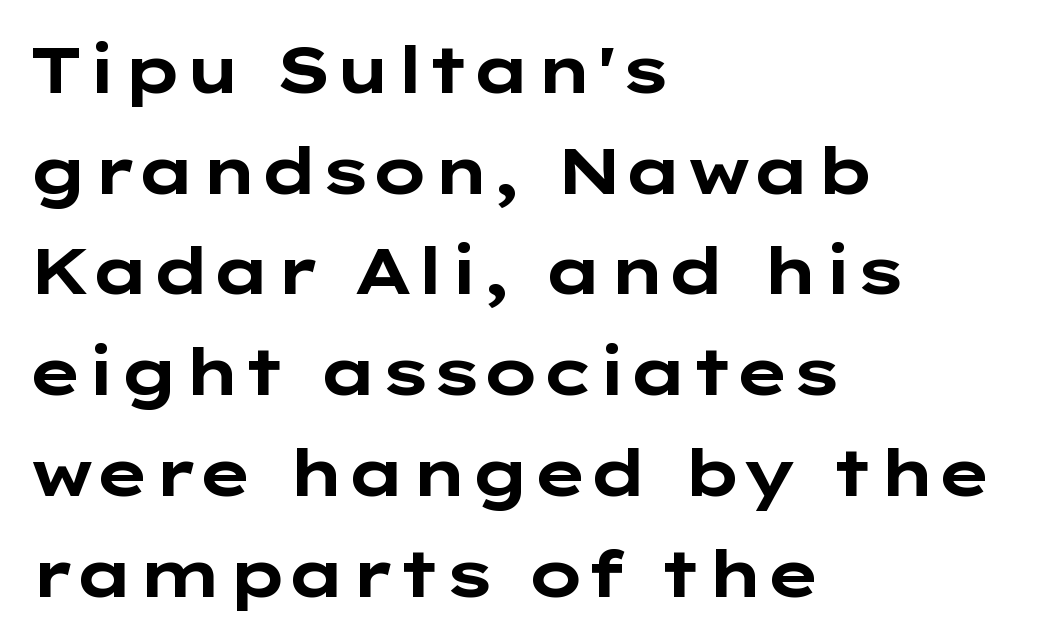
Q: Is the text bold? A: Yes.
Q: Is the text italic (slanted)? A: No, it is upright.
Q: Is the typeface a serif or a sans-serif typeface? A: Sans-serif.
Q: Is the text underlined? A: No.
Q: How is the paragraph aligned? A: Left-aligned.
Q: Is the spacing between letters normal or unusually wide? A: Normal.
Q: Is the spacing between lines tight, normal or loose? A: Normal.
Q: Width (condensed, normal, or wide)? A: Wide.
Q: Stroke contrast? A: Low.
Q: x-height? A: Medium.
Q: Monospaced? A: No.
